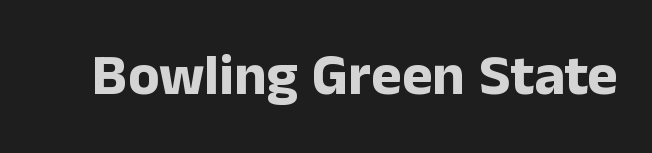
The image shows 58 px bold sans-serif type, upright; set normal letter spacing, not underlined; low stroke contrast and a medium x-height.
